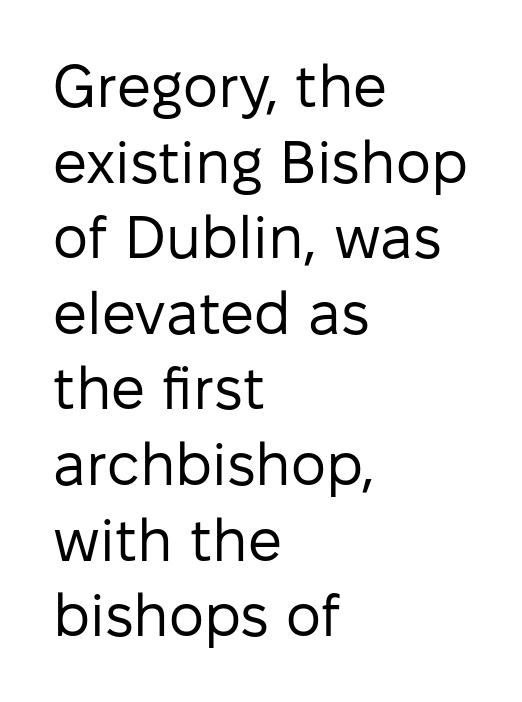
The image shows 60 px regular-weight sans-serif type, upright; set left-aligned, normal line spacing (1.26x), normal letter spacing, not underlined; low stroke contrast and a medium x-height.
